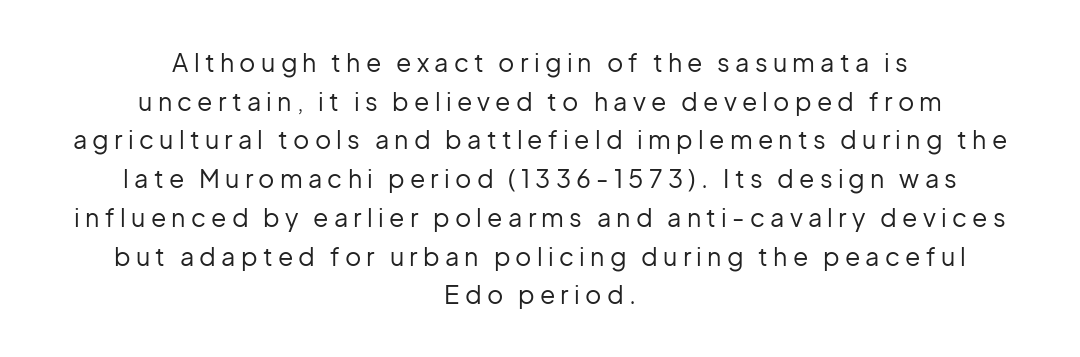
Q: Is the text bold? A: No.
Q: Is the text italic (slanted)? A: No, it is upright.
Q: Is the text underlined? A: No.
Q: How is the paragraph aligned? A: Centered.
Q: Is the spacing between letters normal or unusually wide? A: Unusually wide.
Q: Is the spacing between lines tight, normal or loose? A: Normal.
